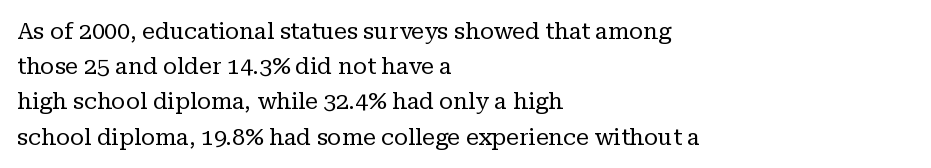
Q: Is the text bold? A: No.
Q: Is the text italic (slanted)? A: No, it is upright.
Q: Is the text underlined? A: No.
Q: How is the paragraph aligned? A: Left-aligned.
Q: Is the spacing between letters normal or unusually wide? A: Normal.
Q: Is the spacing between lines tight, normal or loose? A: Normal.
